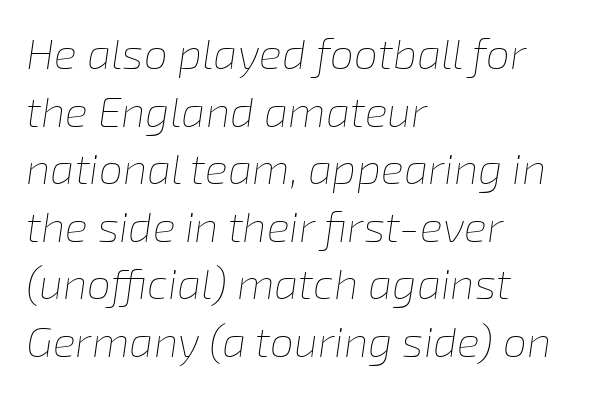
{"italic": "yes", "lean": "right", "slant_degrees": 8, "bold": "no", "weight": "thin", "width": "normal", "stroke_contrast": "low", "x_height": "medium", "monospaced": "no", "underline": "no", "align": "left", "line_spacing": "normal", "line_spacing_ratio": 1.34, "letter_spacing": "normal", "letter_spacing_em": 0.0, "glyph_px": 43}
